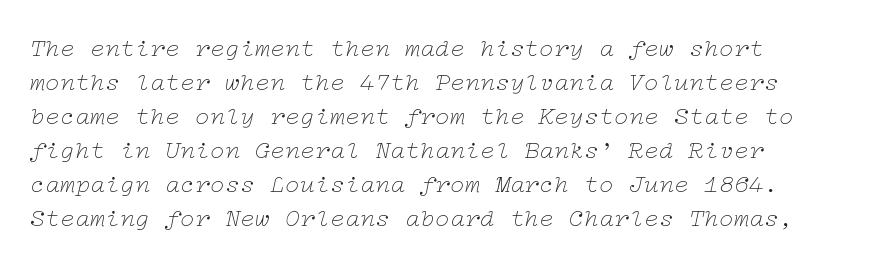
{"italic": "yes", "lean": "right", "slant_degrees": 12, "bold": "no", "underline": "no", "align": "left", "line_spacing": "normal", "line_spacing_ratio": 1.36, "letter_spacing": "normal", "letter_spacing_em": 0.0, "glyph_px": 25}
